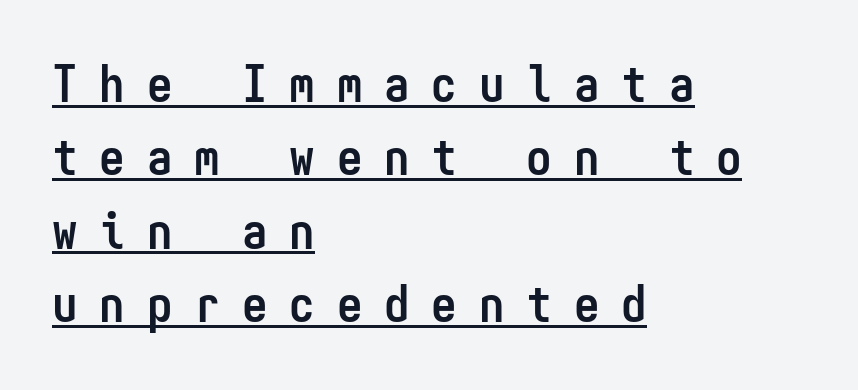
Q: Is the text bold? A: Yes.
Q: Is the text italic (slanted)? A: No, it is upright.
Q: Is the typeface a serif or a sans-serif typeface? A: Sans-serif.
Q: Is the text underlined? A: Yes.
Q: How is the paragraph aligned? A: Left-aligned.
Q: Is the spacing between letters normal or unusually wide? A: Unusually wide.
Q: Is the spacing between lines tight, normal or loose? A: Normal.
Q: Width (condensed, normal, or wide)? A: Condensed.
Q: Stroke contrast? A: Low.
Q: x-height? A: Medium.
Q: Monospaced? A: Yes.
